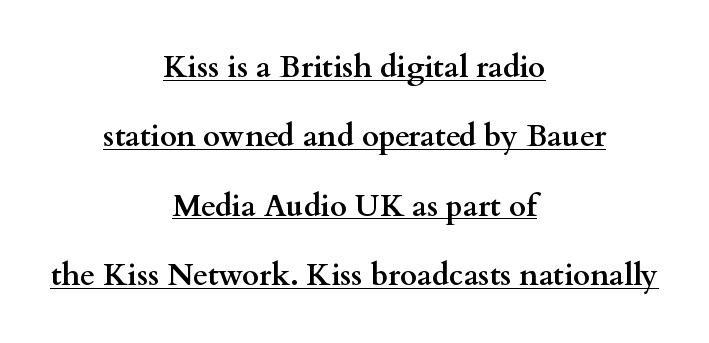
Q: Is the text bold? A: Yes.
Q: Is the text italic (slanted)? A: No, it is upright.
Q: Is the typeface a serif or a sans-serif typeface? A: Serif.
Q: Is the text underlined? A: Yes.
Q: How is the paragraph aligned? A: Centered.
Q: Is the spacing between letters normal or unusually wide? A: Normal.
Q: Is the spacing between lines tight, normal or loose? A: Loose.
Q: Width (condensed, normal, or wide)? A: Wide.
Q: Stroke contrast? A: Medium.
Q: x-height? A: Small.
Q: Monospaced? A: No.
